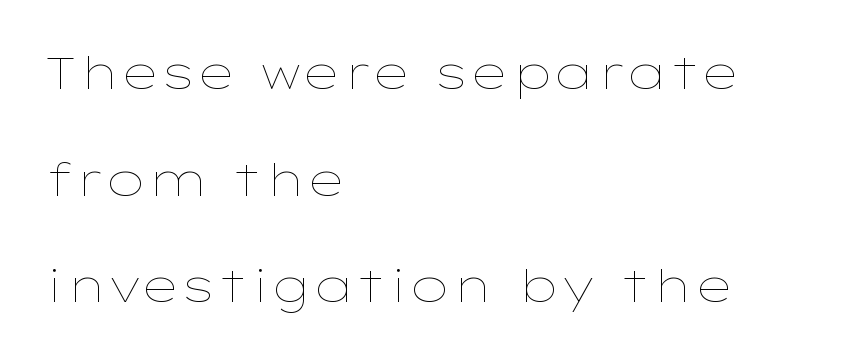
Q: Is the text bold? A: No.
Q: Is the text italic (slanted)? A: No, it is upright.
Q: Is the text underlined? A: No.
Q: How is the paragraph aligned? A: Left-aligned.
Q: Is the spacing between letters normal or unusually wide? A: Normal.
Q: Is the spacing between lines tight, normal or loose? A: Loose.
Q: Width (condensed, normal, or wide)? A: Wide.
Q: Stroke contrast? A: Low.
Q: x-height? A: Medium.
Q: Monospaced? A: No.
